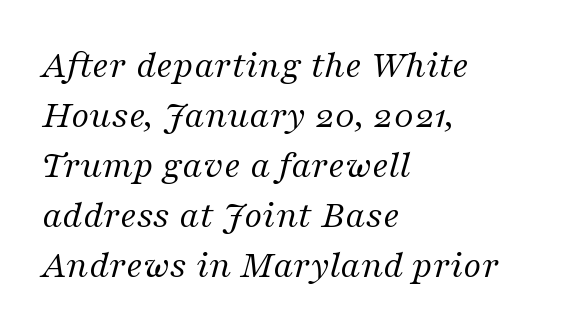
The image shows 39 px regular-weight serif type, italic (leaning right); set left-aligned, normal line spacing (1.28x), normal letter spacing, not underlined; medium stroke contrast and a medium x-height.
